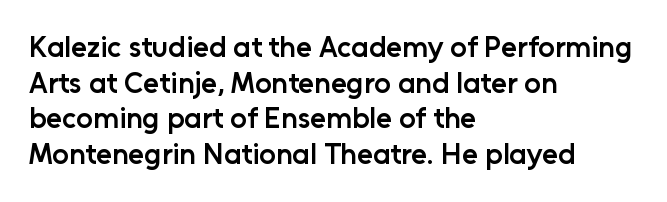
Q: Is the text bold? A: Semi-bold.
Q: Is the text italic (slanted)? A: No, it is upright.
Q: Is the typeface a serif or a sans-serif typeface? A: Sans-serif.
Q: Is the text underlined? A: No.
Q: How is the paragraph aligned? A: Left-aligned.
Q: Is the spacing between letters normal or unusually wide? A: Normal.
Q: Width (condensed, normal, or wide)? A: Normal.
Q: Stroke contrast? A: Low.
Q: x-height? A: Medium.
Q: Monospaced? A: No.
